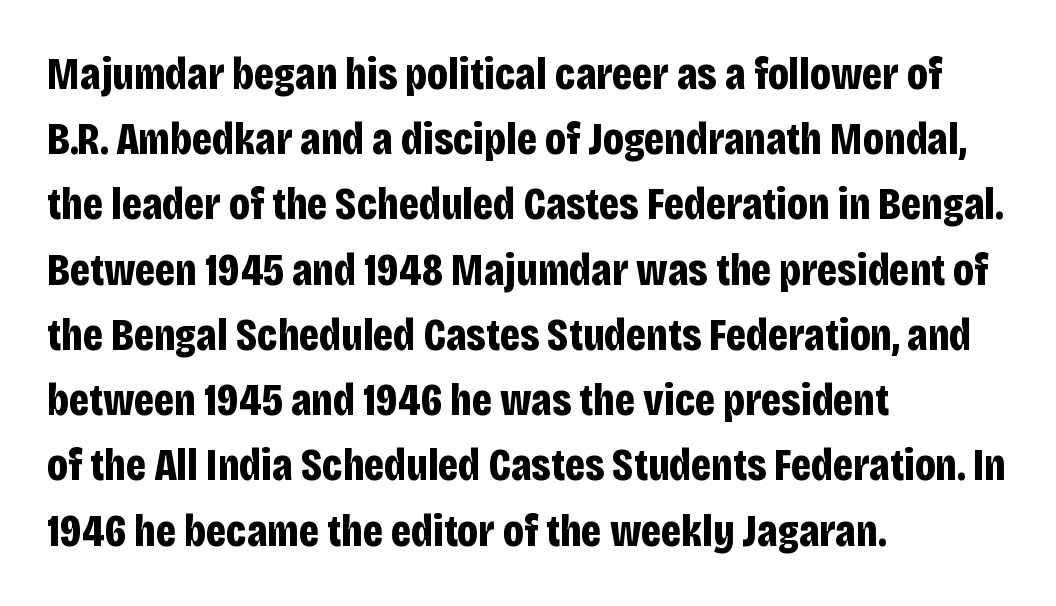
Q: Is the text bold? A: Yes.
Q: Is the text italic (slanted)? A: No, it is upright.
Q: Is the typeface a serif or a sans-serif typeface? A: Sans-serif.
Q: Is the text underlined? A: No.
Q: How is the paragraph aligned? A: Left-aligned.
Q: Is the spacing between letters normal or unusually wide? A: Normal.
Q: Is the spacing between lines tight, normal or loose? A: Normal.
Q: Width (condensed, normal, or wide)? A: Condensed.
Q: Stroke contrast? A: Low.
Q: x-height? A: Large.
Q: Monospaced? A: No.
